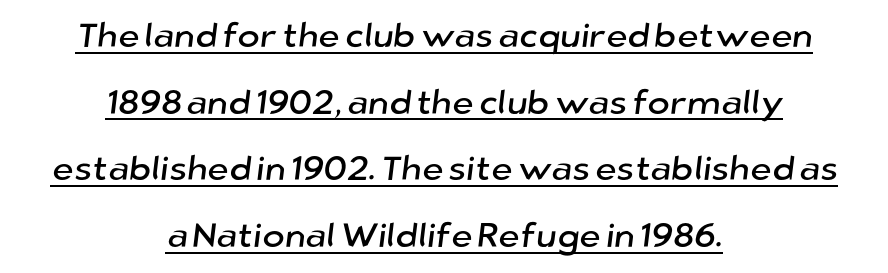
The type is set solid horizontally, with unmodified tracking. The passage shown stacks its lines with a broad gap. The face used here is proportionally spaced, like ordinary book or web type. Every row of glyphs is offset so its center matches the block's center.
